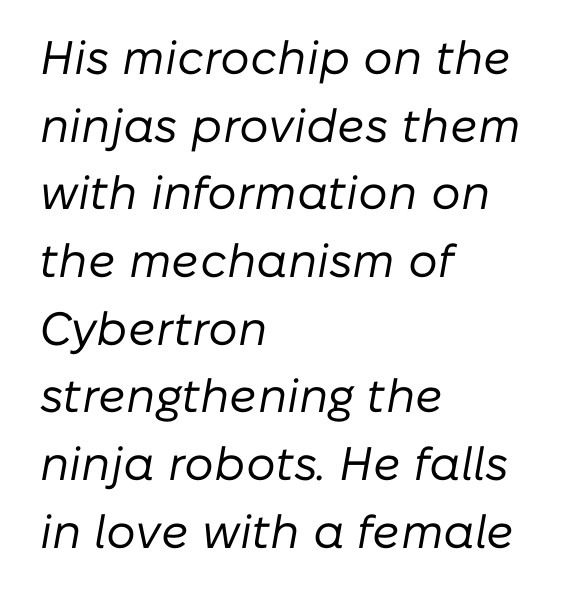
Q: Is the text bold? A: No.
Q: Is the text italic (slanted)? A: Yes, it leans right by about 10 degrees.
Q: Is the text underlined? A: No.
Q: How is the paragraph aligned? A: Left-aligned.
Q: Is the spacing between letters normal or unusually wide? A: Normal.
Q: Is the spacing between lines tight, normal or loose? A: Normal.
Q: Width (condensed, normal, or wide)? A: Normal.
Q: Stroke contrast? A: Low.
Q: x-height? A: Medium.
Q: Monospaced? A: No.
